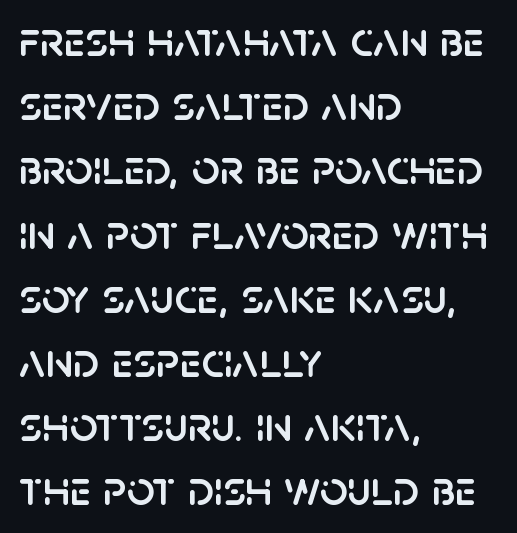
{"serif": "no", "italic": "no", "width": "normal", "stroke_contrast": "low", "x_height": "large", "monospaced": "no", "underline": "no", "align": "left", "line_spacing": "normal", "line_spacing_ratio": 1.31, "letter_spacing": "normal", "letter_spacing_em": 0.0, "glyph_px": 49}
